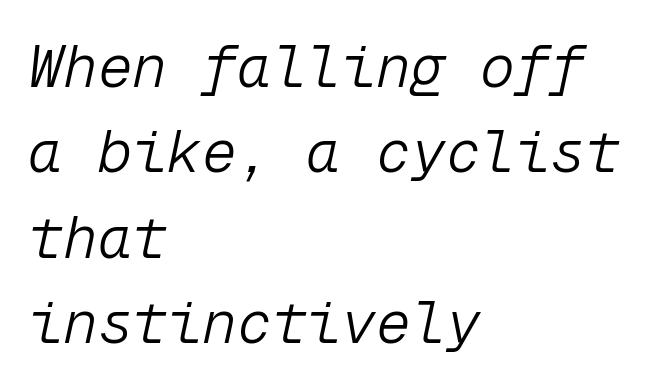
{"italic": "yes", "lean": "right", "slant_degrees": 12, "bold": "no", "weight": "light", "width": "normal", "stroke_contrast": "low", "x_height": "medium", "monospaced": "yes", "underline": "no", "align": "left", "line_spacing": "normal", "line_spacing_ratio": 1.47, "letter_spacing": "normal", "letter_spacing_em": 0.0, "glyph_px": 58}
